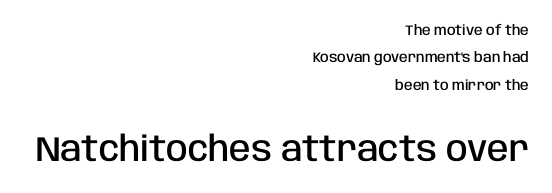
Q: Is the text bold? A: Semi-bold.
Q: Is the text italic (slanted)? A: No, it is upright.
Q: Is the typeface a serif or a sans-serif typeface? A: Sans-serif.
Q: Is the text underlined? A: No.
Q: How is the paragraph aligned? A: Right-aligned.
Q: Is the spacing between letters normal or unusually wide? A: Normal.
Q: Is the spacing between lines tight, normal or loose? A: Loose.
Q: Which block of text is set in a larger size, the first (top) or the second (bottom)? A: The second (bottom) one.
Q: Width (condensed, normal, or wide)? A: Condensed.
Q: Stroke contrast? A: Low.
Q: x-height? A: Large.
Q: Monospaced? A: No.
